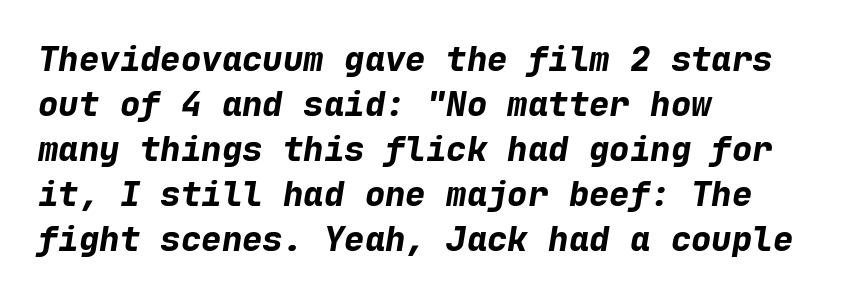
The image shows 34 px bold type, italic (leaning right), monospaced; set left-aligned, normal line spacing (1.32x), normal letter spacing, not underlined; low stroke contrast and a medium x-height.
